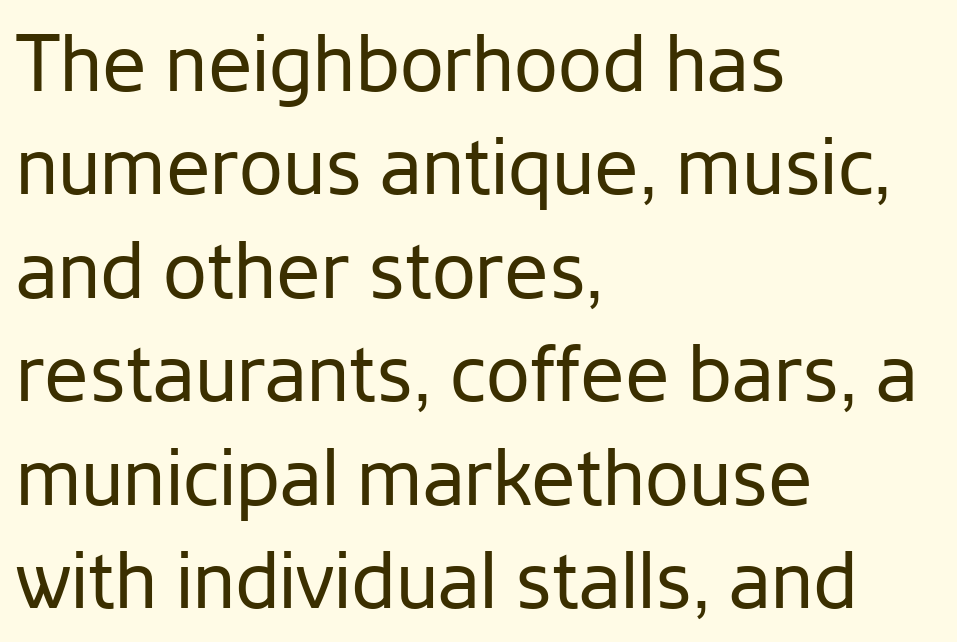
The image shows 79 px regular-weight sans-serif type, upright; set left-aligned, normal line spacing (1.31x), normal letter spacing, not underlined; low stroke contrast and a medium x-height.
